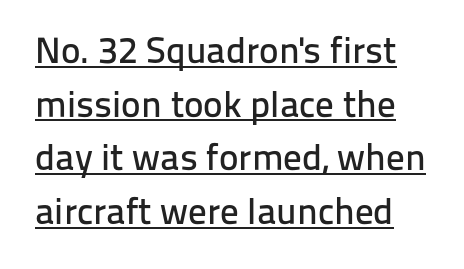
The image shows 37 px sans-serif type, upright; set normal line spacing (1.45x), normal letter spacing, underlined; low stroke contrast and a medium x-height.
